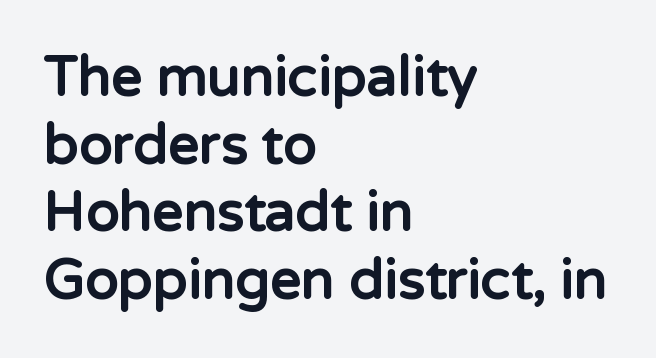
Compared with an ordinary text face, these strokes are far heavier — a full bold. Is this a fixed-width face? No — the glyphs have proportional, varying widths. Each word holds together tightly as a unit, with standard inter-letter gaps. Are there feet on the stems? There aren't — it's a sans. A clean baseline with only descenders dipping below it.
